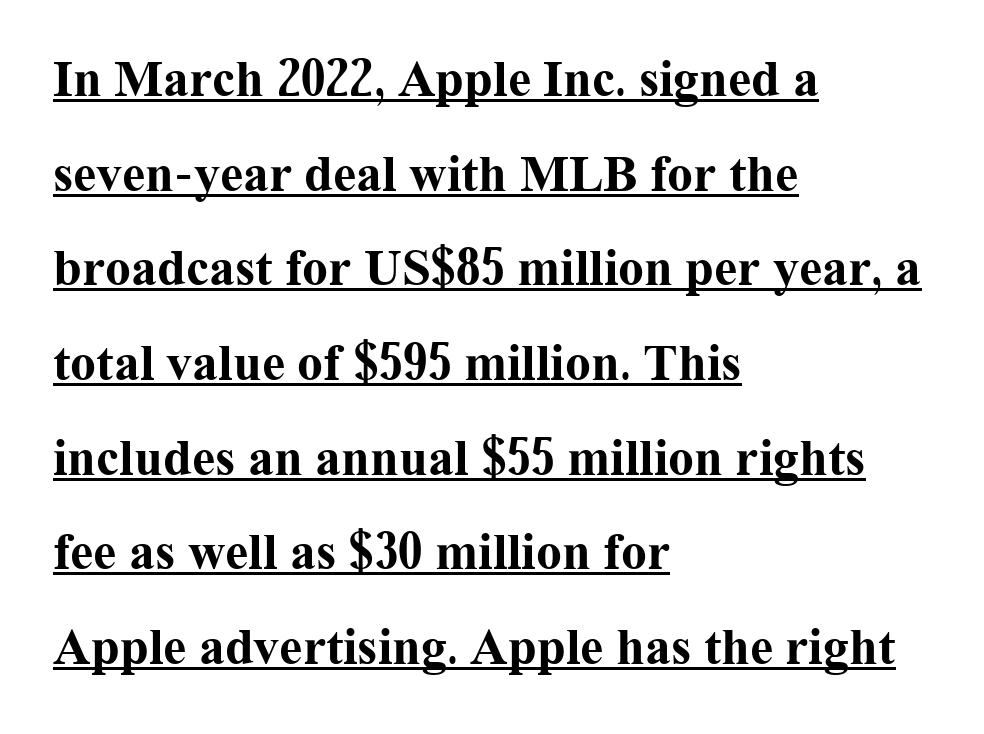
{"serif": "yes", "italic": "no", "bold": "yes", "weight": "bold", "width": "normal", "stroke_contrast": "medium", "x_height": "medium", "monospaced": "no", "underline": "yes", "align": "left", "line_spacing_ratio": 1.82, "letter_spacing": "normal", "letter_spacing_em": 0.0, "glyph_px": 52}
